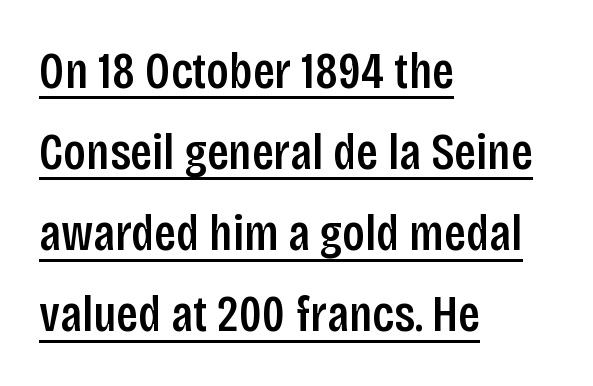
The image shows 52 px semibold, condensed sans-serif type, upright; set left-aligned, normal line spacing (1.56x), normal letter spacing, underlined; low stroke contrast and a large x-height.
